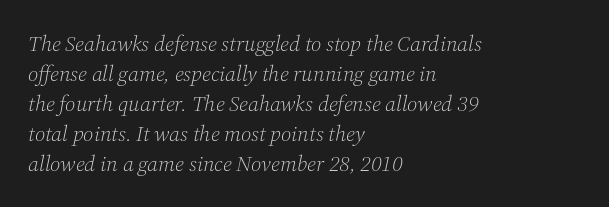
Q: Is the text bold? A: No.
Q: Is the text italic (slanted)? A: Yes, it leans right by about 12 degrees.
Q: Is the text underlined? A: No.
Q: How is the paragraph aligned? A: Left-aligned.
Q: Is the spacing between letters normal or unusually wide? A: Normal.
Q: Is the spacing between lines tight, normal or loose? A: Normal.
